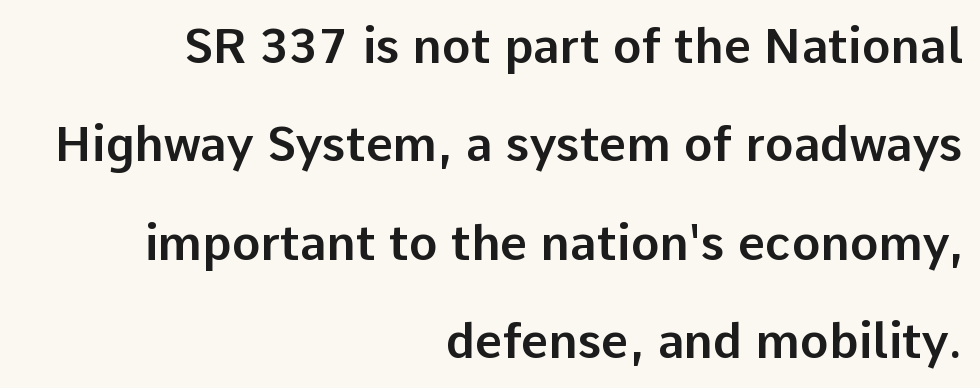
Q: Is the text italic (slanted)? A: No, it is upright.
Q: Is the typeface a serif or a sans-serif typeface? A: Sans-serif.
Q: Is the text underlined? A: No.
Q: How is the paragraph aligned? A: Right-aligned.
Q: Is the spacing between letters normal or unusually wide? A: Normal.
Q: Is the spacing between lines tight, normal or loose? A: Loose.
Q: Width (condensed, normal, or wide)? A: Normal.
Q: Stroke contrast? A: Low.
Q: x-height? A: Medium.
Q: Monospaced? A: No.
